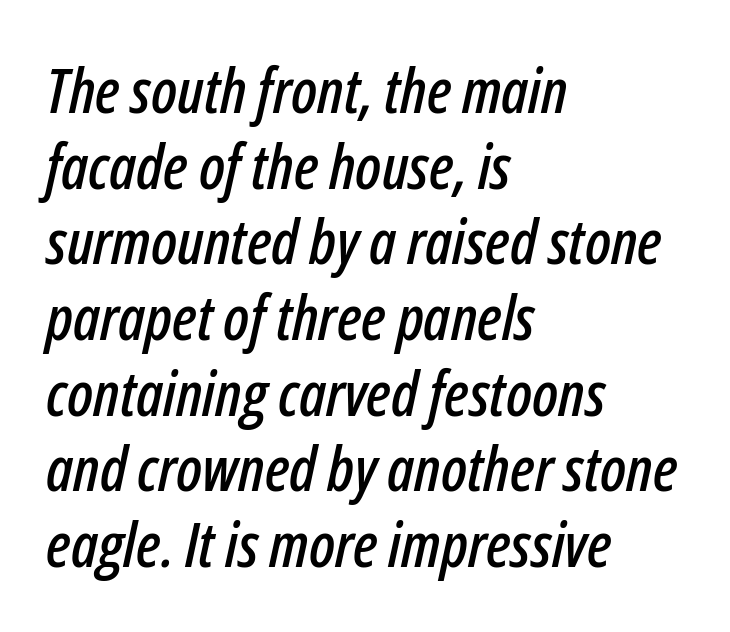
{"italic": "yes", "lean": "right", "slant_degrees": 12, "width": "condensed", "stroke_contrast": "low", "x_height": "medium", "monospaced": "no", "underline": "no", "align": "left", "line_spacing_ratio": 1.22, "letter_spacing": "normal", "letter_spacing_em": 0.0, "glyph_px": 62}
